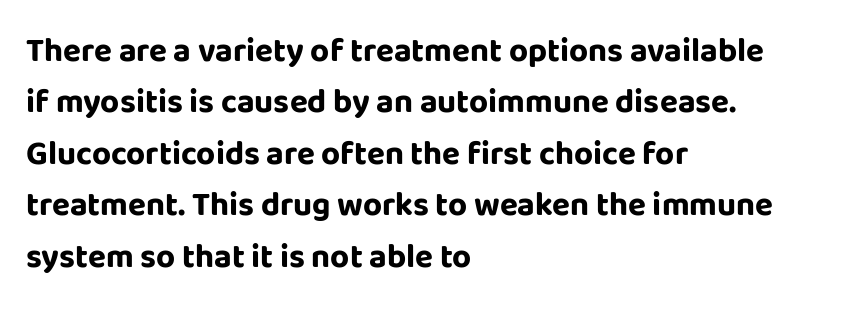
Q: Is the text bold? A: Yes.
Q: Is the text italic (slanted)? A: No, it is upright.
Q: Is the typeface a serif or a sans-serif typeface? A: Sans-serif.
Q: Is the text underlined? A: No.
Q: How is the paragraph aligned? A: Left-aligned.
Q: Is the spacing between letters normal or unusually wide? A: Normal.
Q: Is the spacing between lines tight, normal or loose? A: Normal.
Q: Width (condensed, normal, or wide)? A: Normal.
Q: Stroke contrast? A: Low.
Q: x-height? A: Large.
Q: Monospaced? A: No.
